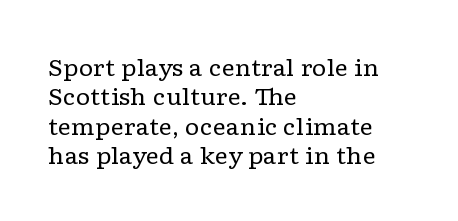
The image shows 23 px text type, upright; set left-aligned, normal line spacing (1.28x), normal letter spacing, not underlined.
